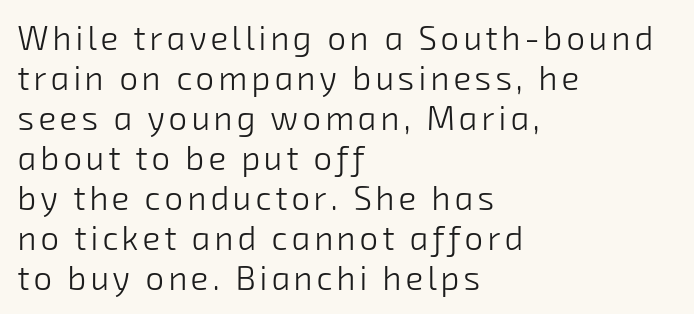
{"serif": "no", "bold": "no", "weight": "light", "width": "normal", "stroke_contrast": "low", "x_height": "medium", "monospaced": "no", "underline": "no", "align": "left", "line_spacing_ratio": 1.21, "glyph_px": 33}
